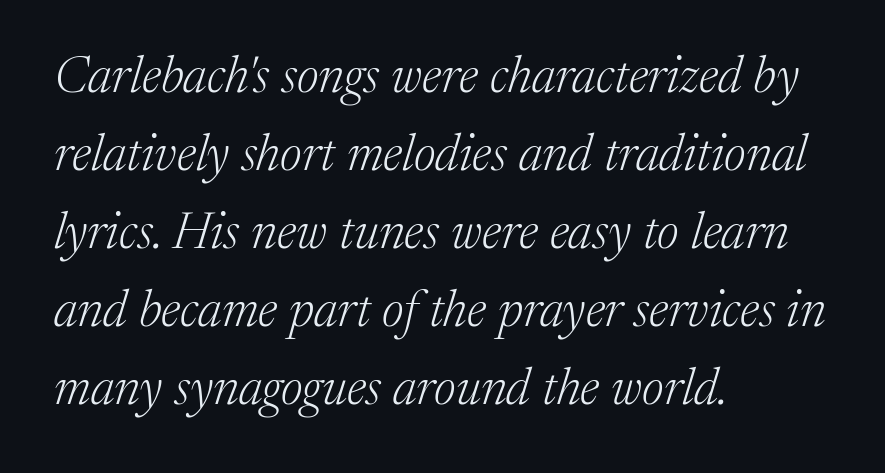
{"serif": "yes", "italic": "yes", "lean": "right", "slant_degrees": 17, "bold": "no", "weight": "light", "width": "normal", "stroke_contrast": "medium", "x_height": "medium", "monospaced": "no", "underline": "no", "align": "left", "line_spacing": "normal", "line_spacing_ratio": 1.53, "letter_spacing": "normal", "letter_spacing_em": 0.0, "glyph_px": 51}
